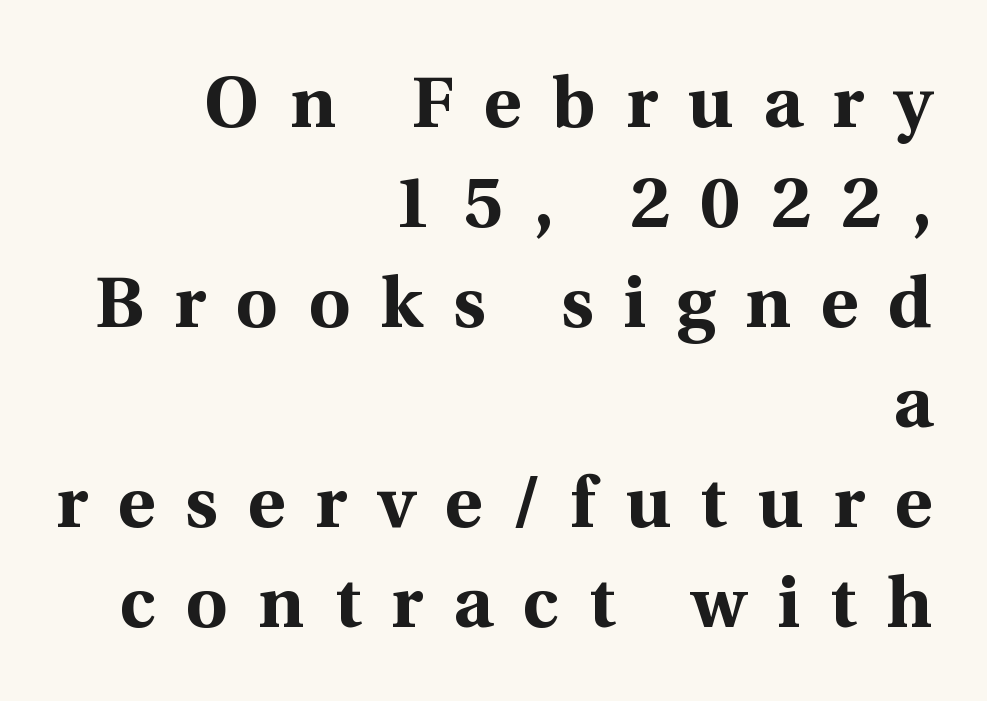
The image shows 72 px bold serif type, upright; set right-aligned, normal line spacing (1.39x), unusually wide letter spacing (+0.42 em), not underlined; a medium x-height.
